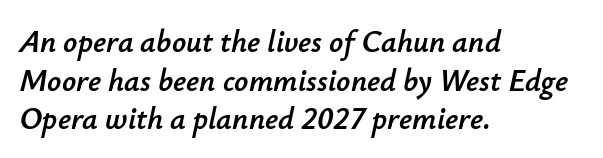
Reading down the column, the eye jumps a familiar distance to each next line. This sample is left-justified, so line endings fall wherever the words run out. Compared with ordinary roman type, these characters are visibly tilted. The rendering uses natural spacing where letterforms have individual widths.
